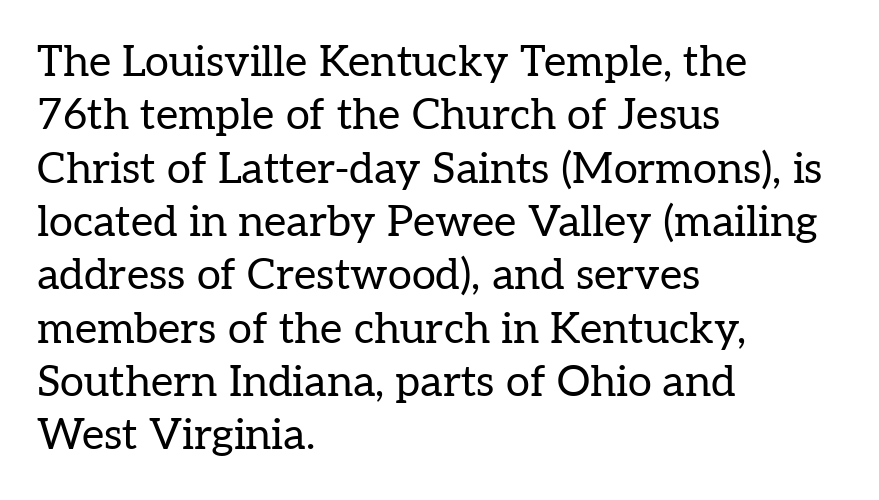
The image shows 43 px regular-weight serif type, upright; set left-aligned, line spacing 1.24x, normal letter spacing, not underlined; low stroke contrast and a medium x-height.
